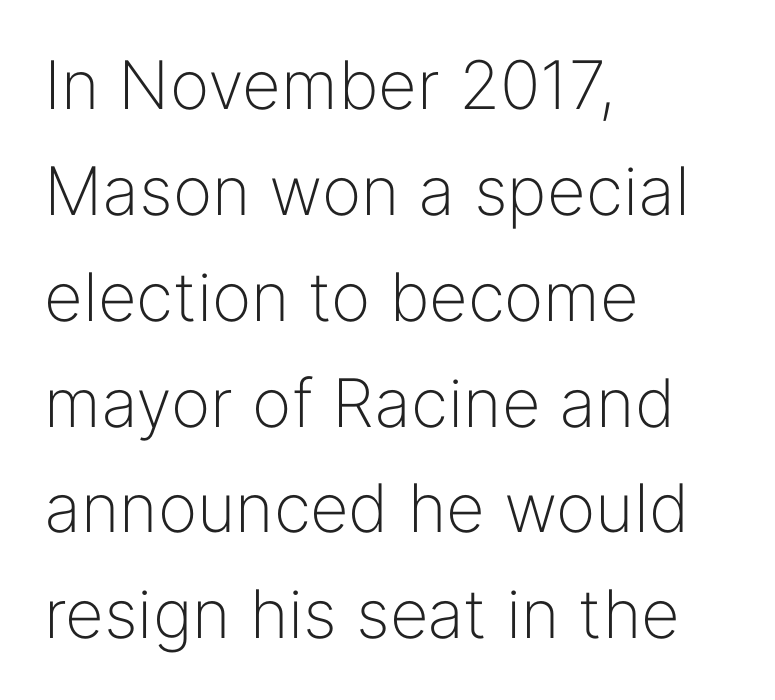
In terms of letterform style, serifs are entirely absent. These lines sit exactly where default settings would place them. Spacing verdict: proportional, widths tailored to each character. Heaviness? Minimal to ordinary, like unemphasized prose.
